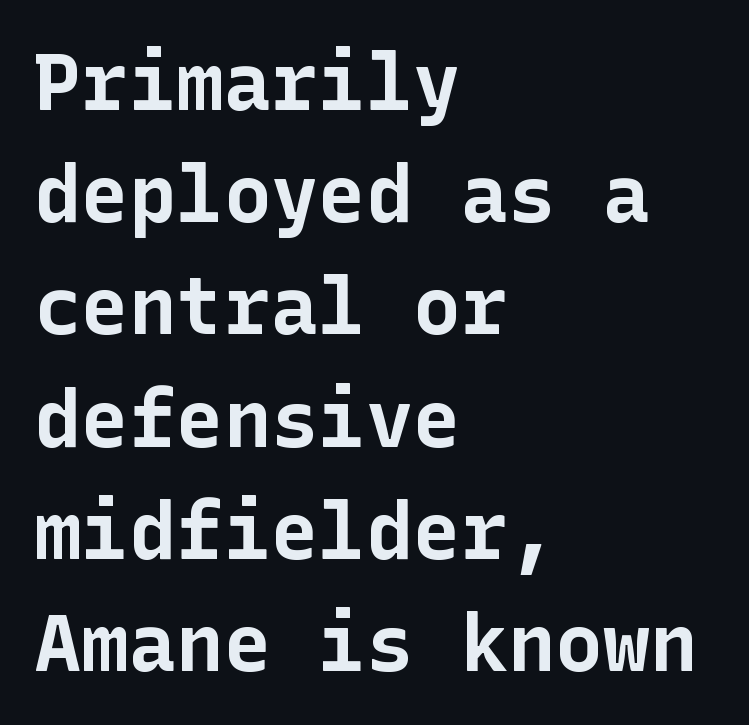
Notice how the stems are strictly vertical — no italics here. The face used here is rendered with its standard letterfit. Is the block centered? No — it sits flush against the left margin. Type without underlining. A typesetter would label this face a sans.
